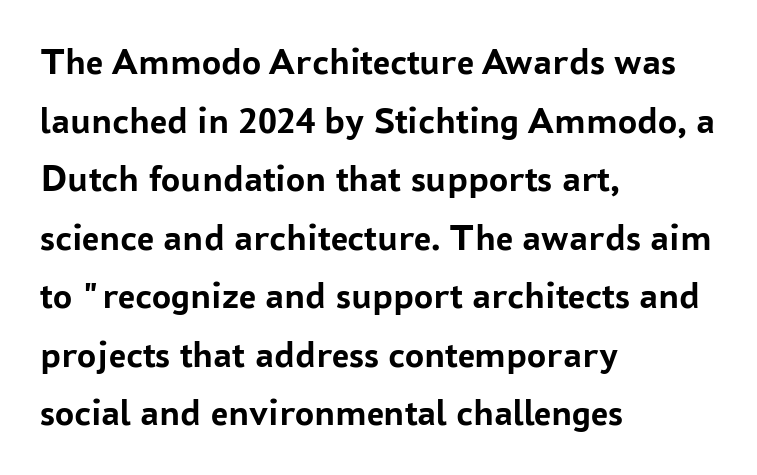
Q: Is the text bold? A: Yes.
Q: Is the text italic (slanted)? A: No, it is upright.
Q: Is the typeface a serif or a sans-serif typeface? A: Sans-serif.
Q: Is the text underlined? A: No.
Q: How is the paragraph aligned? A: Left-aligned.
Q: Is the spacing between letters normal or unusually wide? A: Normal.
Q: Is the spacing between lines tight, normal or loose? A: Normal.
Q: Width (condensed, normal, or wide)? A: Normal.
Q: Stroke contrast? A: Low.
Q: x-height? A: Medium.
Q: Monospaced? A: No.
